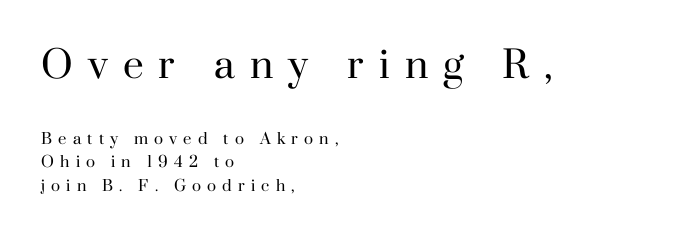
Has an underline been added? It has not. No letter is thick-stroked: the sample isn't bold. Where is the straight margin? On the left. Summary of vertical rhythm: regular, with standard interline spacing. Substantial extra tracking has been applied to these lines. Compare the two chunks: the upper has the greater cap height.
